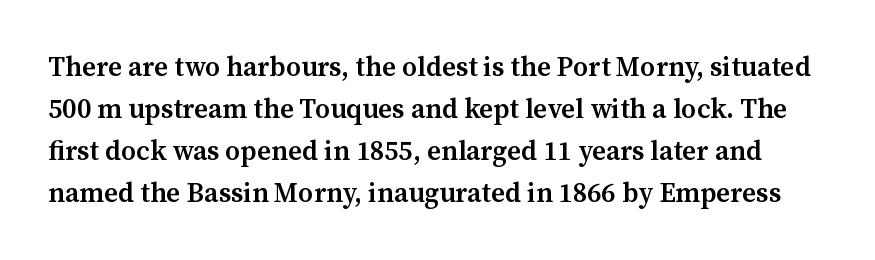
Line spacing here is normal. The gap between lines stays unmarked. Ascenders rise straight up at ninety degrees. Set as a demibold, roughly 600 on the weight scale.
